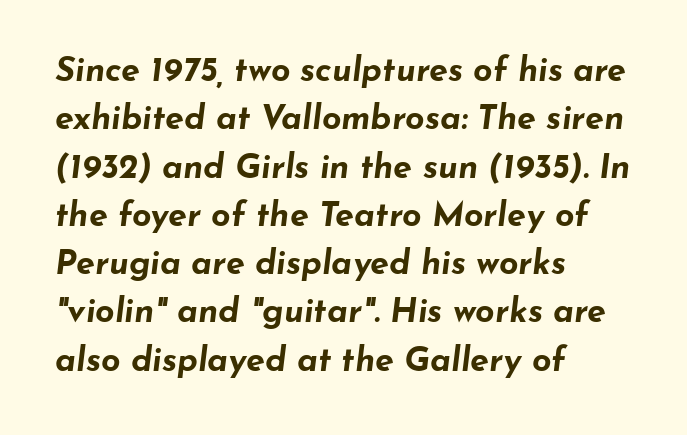
The designer left line spacing at the default. How heavy is the stroke? Heavy — this is a bold. You could not count columns in this text — the font is proportionally spaced. Italic: yes, the glyphs are oblique. The setting favours the left margin, as ordinary paragraphs usually do. Has an underline been added? It has not.
